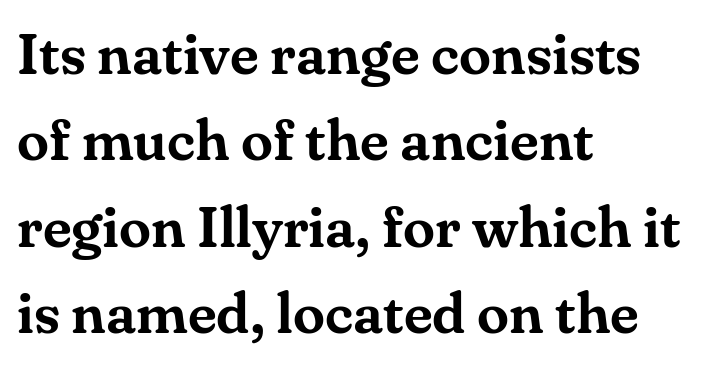
The image shows 58 px serif type, upright; set left-aligned, normal line spacing (1.49x), normal letter spacing, not underlined; medium stroke contrast and a small x-height.
